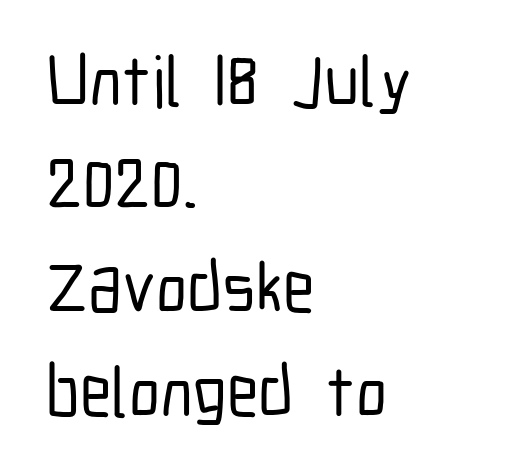
{"serif": "no", "italic": "no", "width": "condensed", "stroke_contrast": "low", "x_height": "medium", "monospaced": "no", "underline": "no", "align": "left", "line_spacing": "normal", "line_spacing_ratio": 1.46, "letter_spacing": "normal", "letter_spacing_em": 0.0, "glyph_px": 71}
